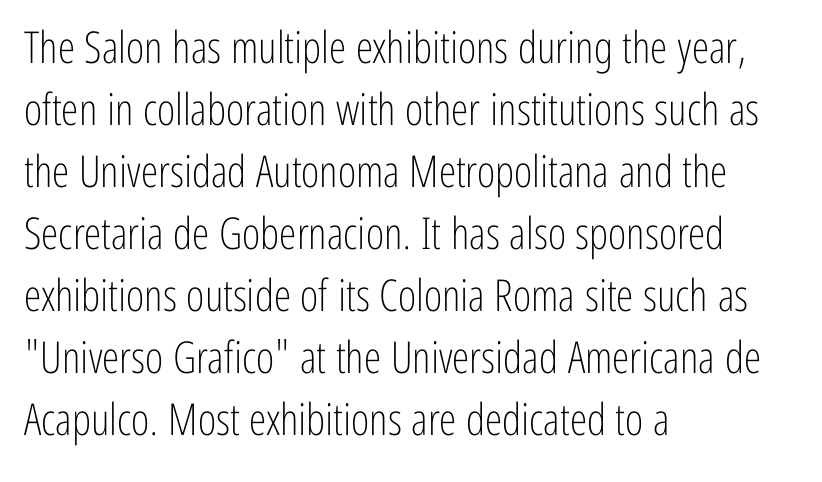
{"serif": "no", "italic": "no", "bold": "no", "weight": "light", "width": "condensed", "stroke_contrast": "low", "x_height": "medium", "monospaced": "no", "underline": "no", "align": "left", "line_spacing": "normal", "line_spacing_ratio": 1.41, "letter_spacing": "normal", "letter_spacing_em": 0.0, "glyph_px": 44}
